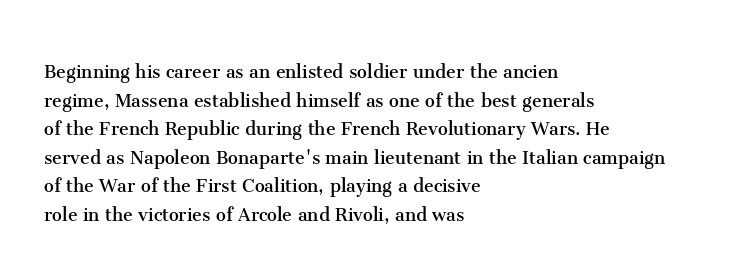
The image shows 22 px text type, upright; set left-aligned, normal line spacing (1.3x), normal letter spacing, not underlined.
